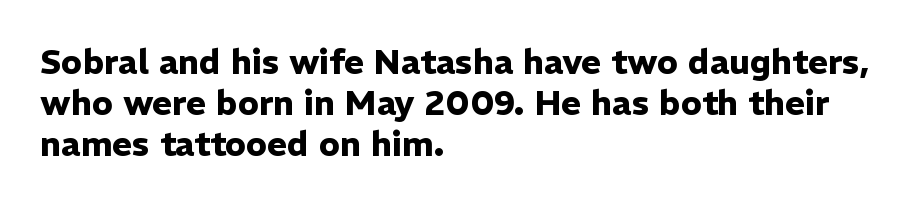
The image shows 34 px heavy sans-serif type, upright; set left-aligned, line spacing 1.21x, normal letter spacing, not underlined; low stroke contrast and a medium x-height.
